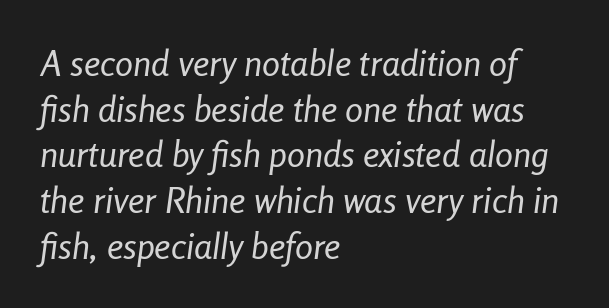
A normal amount of white space separates one row of letters from the next. Spacing verdict: proportional, widths tailored to each character. Typeset ragged right — the left edge is the straight one. The face looks like a standard text weight, possibly lighter.
